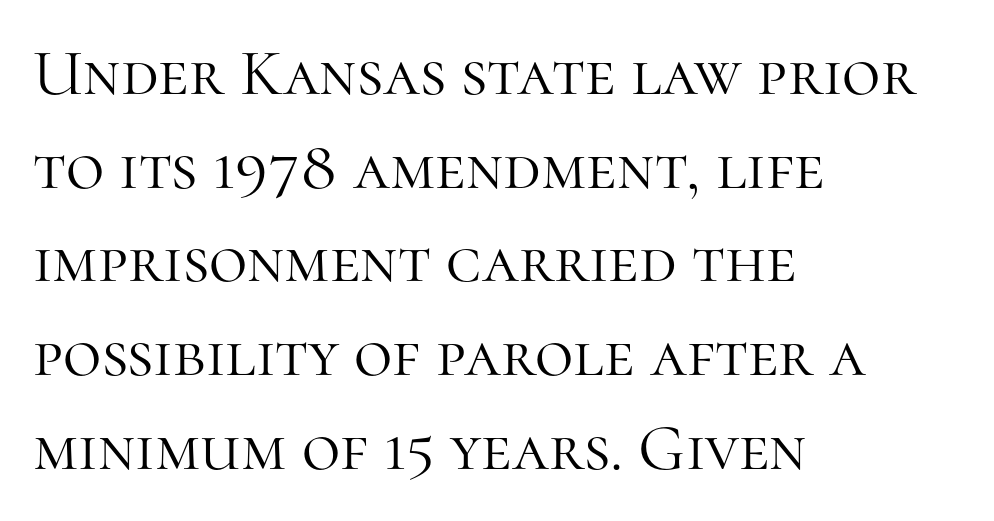
Q: Is the text bold? A: No.
Q: Is the text italic (slanted)? A: No, it is upright.
Q: Is the typeface a serif or a sans-serif typeface? A: Serif.
Q: Is the text underlined? A: No.
Q: How is the paragraph aligned? A: Left-aligned.
Q: Is the spacing between letters normal or unusually wide? A: Normal.
Q: Is the spacing between lines tight, normal or loose? A: Normal.
Q: Width (condensed, normal, or wide)? A: Normal.
Q: Stroke contrast? A: High.
Q: x-height? A: Medium.
Q: Monospaced? A: No.
